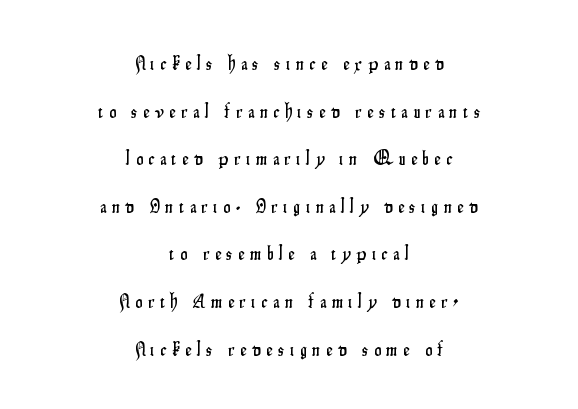
Leftover space on each line is divided equally before and after the words. Vertical strokes here are truly vertical. The words here are not underlined. You could only call the tracking loose — the letters float apart. Whoever set this chose breathing room over compactness in the vertical rhythm.
